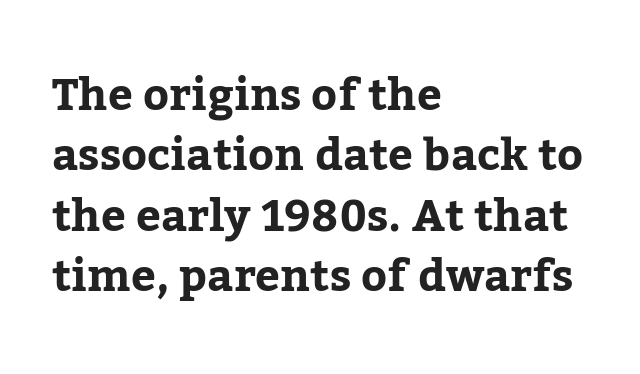
The image shows 44 px serif type, upright; set left-aligned, normal line spacing (1.37x), normal letter spacing, not underlined; low stroke contrast and a medium x-height.
